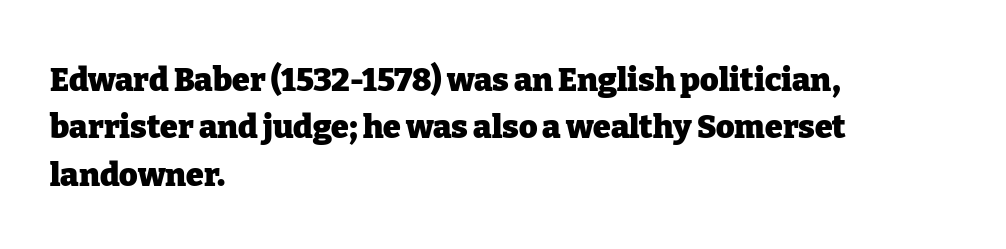
Only glyphs here, with clear space below each row. This is serif lettering, the kind often seen in printed books. The setting favours the left margin, as ordinary paragraphs usually do. The passage shown is typed in a proportional face where columns would drift. Observe the ordinary spacing: letters are neighbours, not strangers. If you measured baseline to baseline, you'd find a middling distance.
